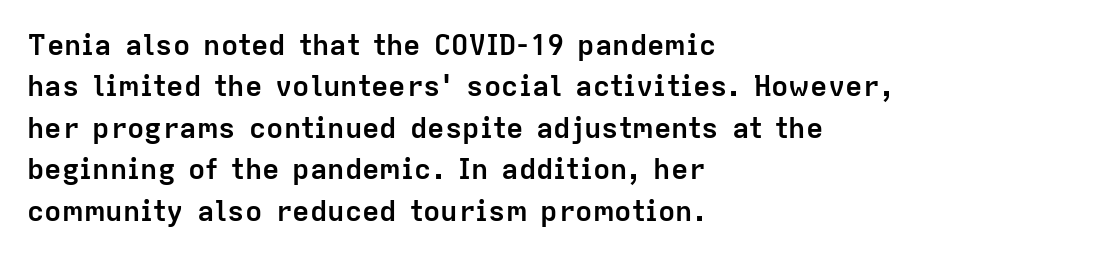
Check under the words: just untouched page. Its strokes are broad and dark, the hallmark of bold type. This sample uses an upright cut, with every glyph sitting square on the baseline. The rows are spaced the way most documents space them. Caption: standard tracking, unaltered. Think of a printed novel: that variable character pitch is what you see here.
